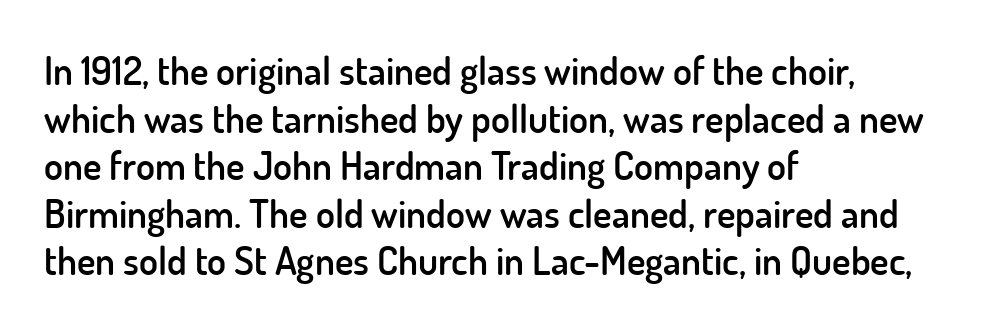
{"serif": "no", "italic": "no", "bold": "semi", "weight": "semibold", "width": "normal", "stroke_contrast": "low", "x_height": "small", "monospaced": "no", "underline": "no", "align": "left", "line_spacing_ratio": 1.22, "letter_spacing": "normal", "letter_spacing_em": 0.0, "glyph_px": 39}
